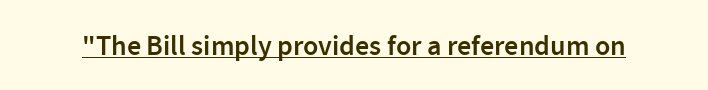
The image shows 28 px semibold sans-serif type, upright; set normal letter spacing, underlined; a medium x-height.
